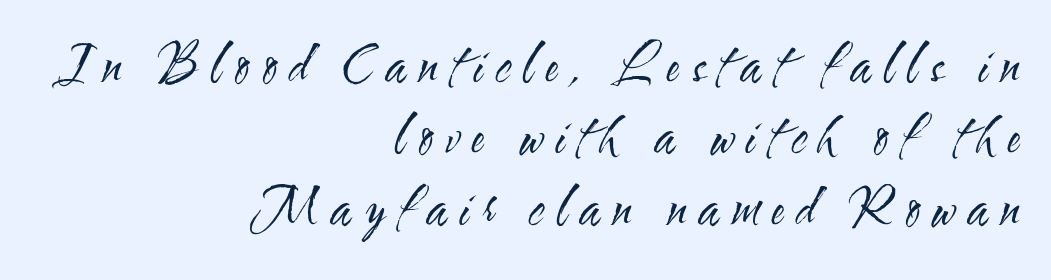
{"serif": "no", "bold": "no", "weight": "regular", "width": "condensed", "stroke_contrast": "medium", "x_height": "small", "monospaced": "no", "underline": "no", "align": "right", "line_spacing": "normal", "line_spacing_ratio": 1.43, "letter_spacing": "wide", "letter_spacing_em": 0.25, "glyph_px": 50}
